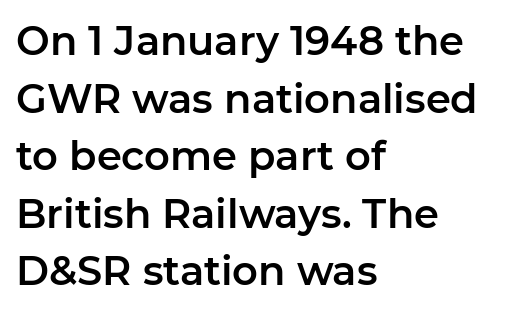
The image shows 40 px sans-serif type, upright; set left-aligned, normal line spacing (1.44x), normal letter spacing, not underlined; low stroke contrast and a medium x-height.
